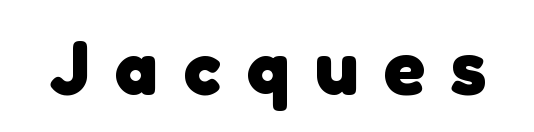
Bold? Absolutely — the strokes are thick and heavy. Nobody drew a line under any word here. Note the varied advance widths — an 'i' is clearly narrower than an 'm'. Note: no serifs on the glyphs. A typesetter would call this heavily tracked-out type.
